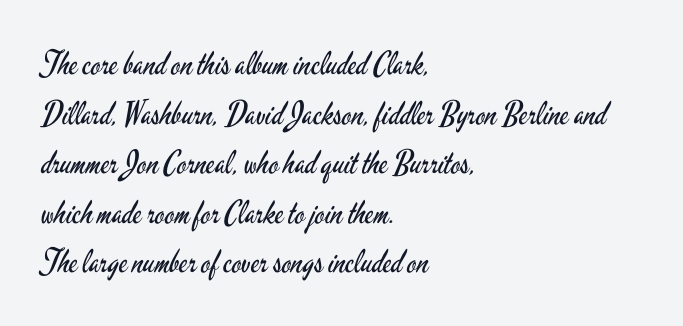
The zone under the glyphs is completely vacant. Serifs: no, the terminals of the letterforms are clean. This rendering leaves character spacing at its baseline value.
